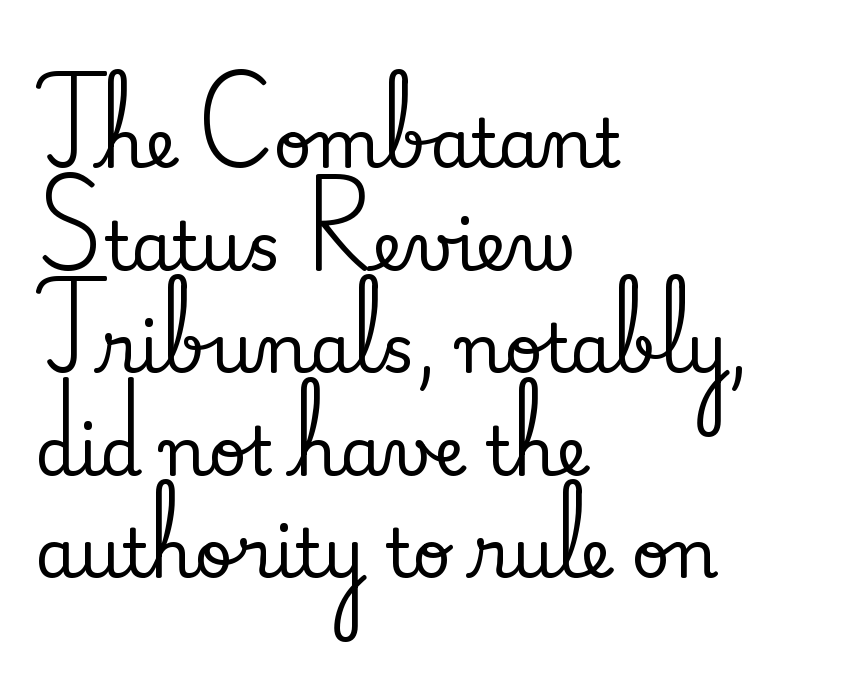
The image shows 67 px serif type, upright; set left-aligned, normal line spacing (1.53x), normal letter spacing, not underlined; medium stroke contrast and a small x-height.
